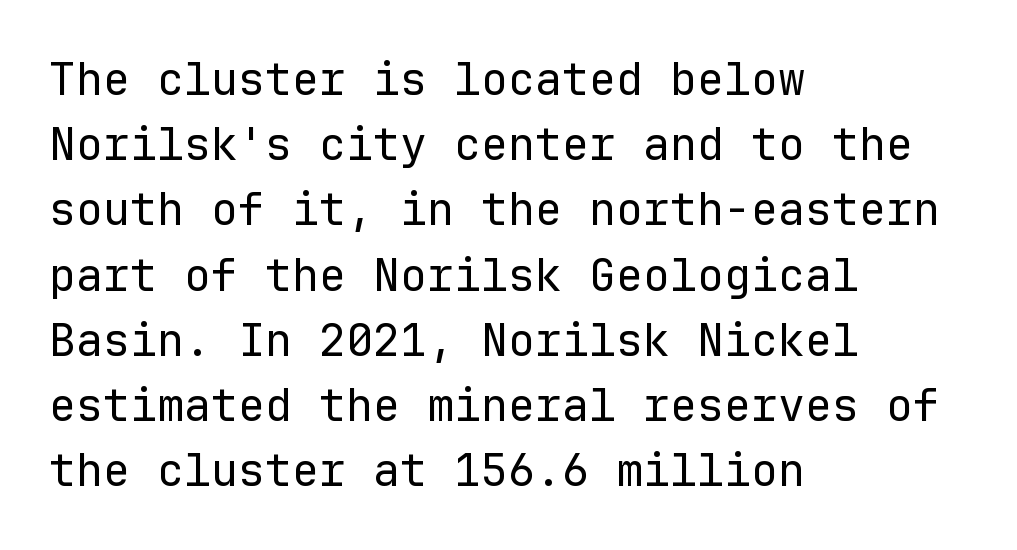
Q: Is the text bold? A: No.
Q: Is the text italic (slanted)? A: No, it is upright.
Q: Is the typeface a serif or a sans-serif typeface? A: Sans-serif.
Q: Is the text underlined? A: No.
Q: How is the paragraph aligned? A: Left-aligned.
Q: Is the spacing between letters normal or unusually wide? A: Normal.
Q: Is the spacing between lines tight, normal or loose? A: Normal.
Q: Width (condensed, normal, or wide)? A: Normal.
Q: Stroke contrast? A: Low.
Q: x-height? A: Medium.
Q: Monospaced? A: Yes.
